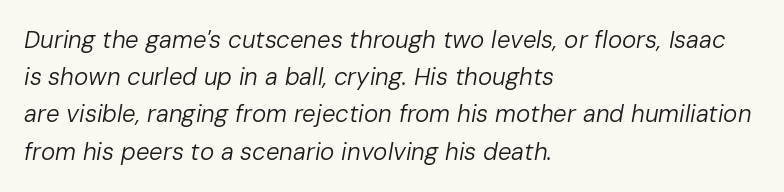
The image shows 24 px text type, italic (leaning right); set left-aligned, normal line spacing (1.55x), normal letter spacing, not underlined.
